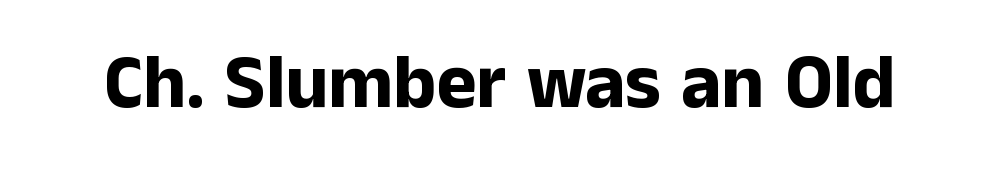
{"serif": "no", "italic": "no", "bold": "yes", "weight": "bold", "width": "normal", "stroke_contrast": "low", "x_height": "medium", "monospaced": "no", "underline": "no", "letter_spacing": "normal", "letter_spacing_em": 0.0, "glyph_px": 76}
